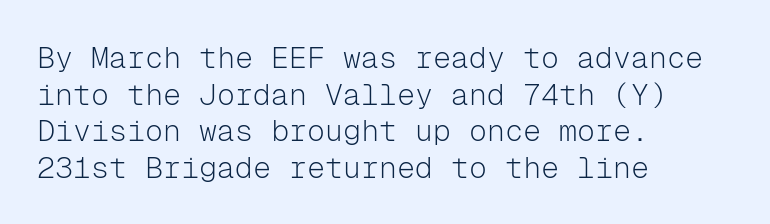
{"serif": "no", "italic": "no", "bold": "no", "weight": "light", "width": "normal", "stroke_contrast": "low", "x_height": "medium", "monospaced": "yes", "underline": "no", "align": "left", "line_spacing_ratio": 1.22, "letter_spacing": "normal", "letter_spacing_em": 0.0, "glyph_px": 30}
